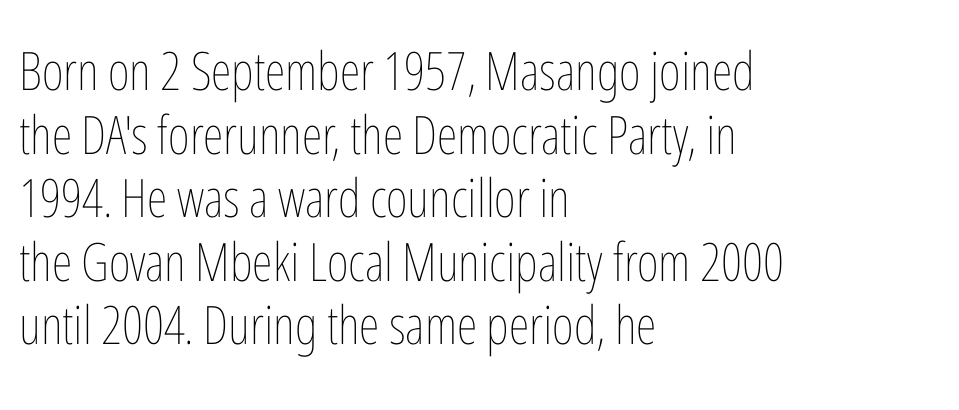
{"italic": "no", "bold": "no", "weight": "thin", "width": "condensed", "stroke_contrast": "low", "x_height": "medium", "monospaced": "no", "underline": "no", "align": "left", "line_spacing_ratio": 1.2, "letter_spacing": "normal", "letter_spacing_em": 0.0, "glyph_px": 53}
